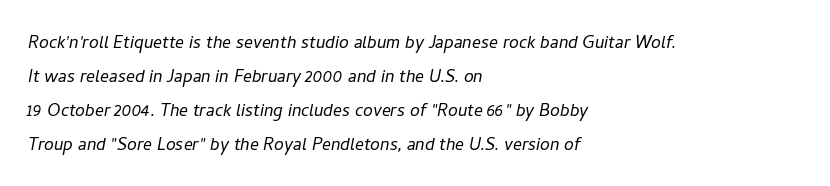
{"italic": "yes", "lean": "right", "slant_degrees": 11, "bold": "no", "underline": "no", "align": "left", "line_spacing": "normal", "line_spacing_ratio": 1.55, "letter_spacing": "normal", "letter_spacing_em": 0.0, "glyph_px": 22}
